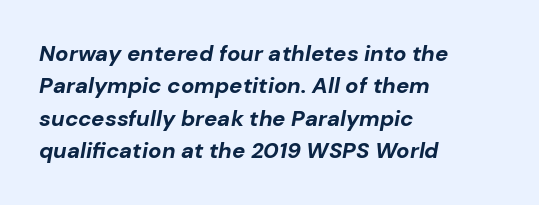
The image shows 22 px bold type, italic (leaning right); set left-aligned, normal line spacing (1.47x), normal letter spacing, not underlined.
